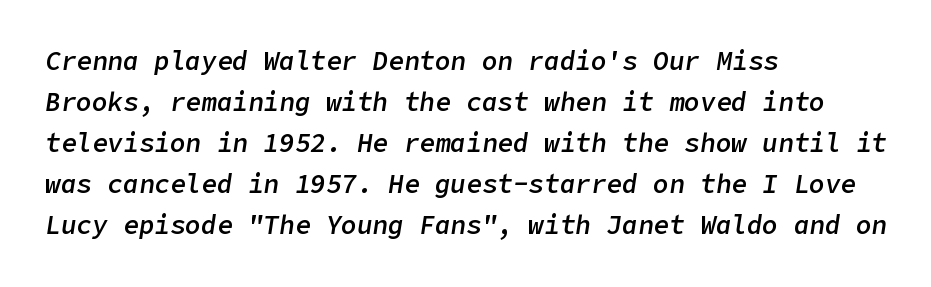
Q: Is the text bold? A: Semi-bold.
Q: Is the text italic (slanted)? A: Yes, it leans right by about 9 degrees.
Q: Is the text underlined? A: No.
Q: How is the paragraph aligned? A: Left-aligned.
Q: Is the spacing between letters normal or unusually wide? A: Normal.
Q: Is the spacing between lines tight, normal or loose? A: Normal.
